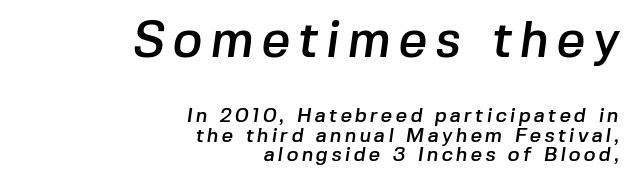
Q: Is the typeface a serif or a sans-serif typeface? A: Sans-serif.
Q: Is the text underlined? A: No.
Q: How is the paragraph aligned? A: Right-aligned.
Q: Is the spacing between lines tight, normal or loose? A: Tight.
Q: Which block of text is set in a larger size, the first (top) or the second (bottom)? A: The first (top) one.
Q: Width (condensed, normal, or wide)? A: Normal.
Q: Stroke contrast? A: Low.
Q: x-height? A: Medium.
Q: Monospaced? A: No.
